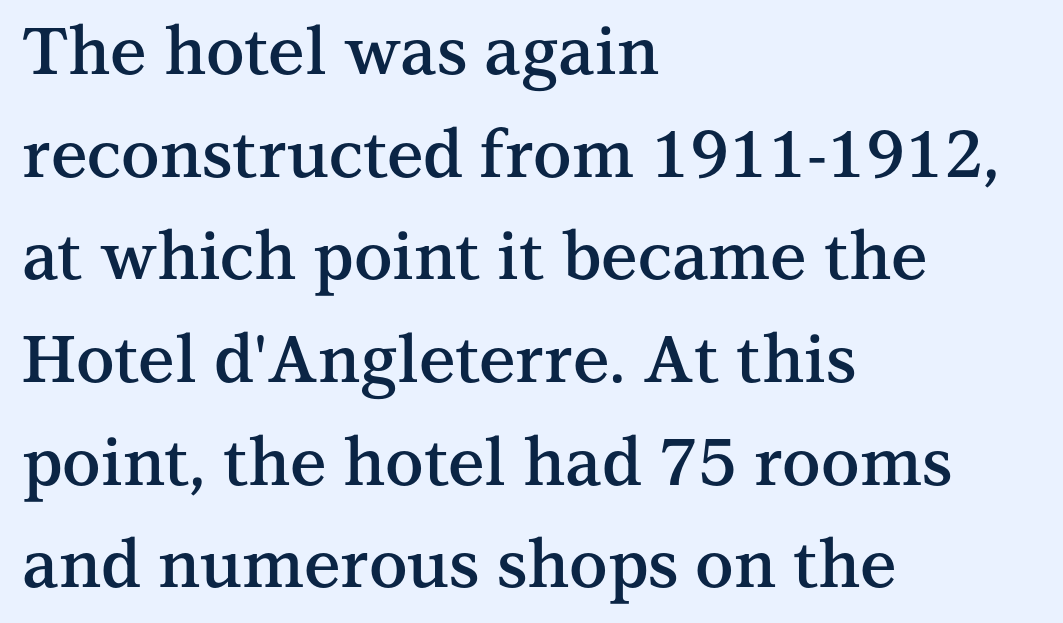
Each row of text sits above clean, open space. The ragged edge is on the right, which tells us the setting is flush left. Moderately thickened strokes mark this as semibold type. Ascenders rise straight up at ninety degrees. Glyph-to-glyph distance matches everyday printed text.
